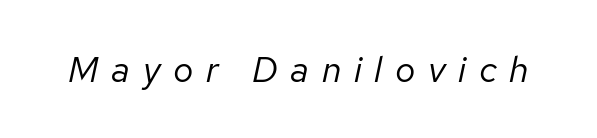
{"italic": "yes", "lean": "right", "slant_degrees": 12, "bold": "no", "weight": "regular", "width": "normal", "stroke_contrast": "low", "x_height": "medium", "monospaced": "no", "underline": "no", "letter_spacing": "wide", "letter_spacing_em": 0.35, "glyph_px": 36}
